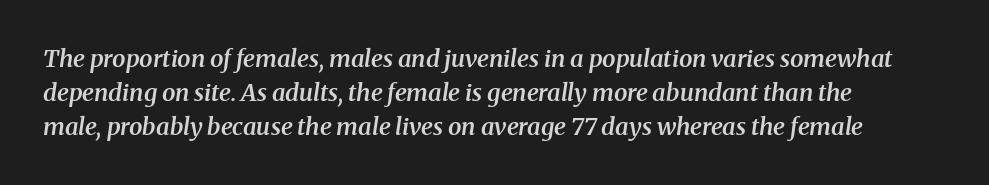
The image shows 24 px text type, italic (leaning right); set left-aligned, normal line spacing (1.41x), normal letter spacing, not underlined.
